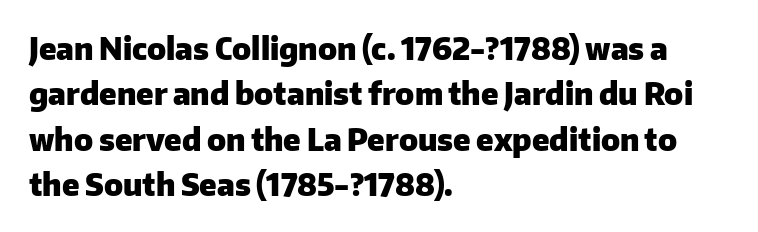
The image shows 30 px heavy sans-serif type, upright; set left-aligned, normal line spacing (1.51x), normal letter spacing, not underlined; low stroke contrast and a medium x-height.
